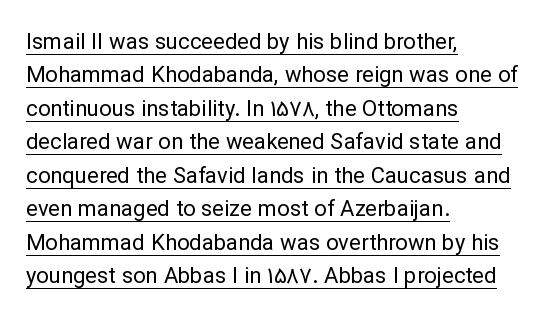
Characters remain perfectly vertical along every line. Is there an underline? Yes — a line sits under the letters. Each new line begins a customary step beneath the previous one. The setting favours the left margin, as ordinary paragraphs usually do. Nothing unusual about the tracking: characters are spaced as the font intends. The strokes are not fattened; the text isn't bold.
